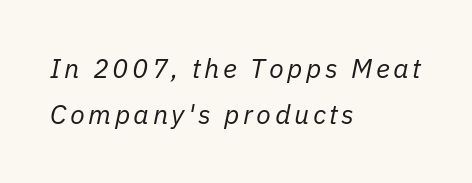
Q: Is the text bold? A: No.
Q: Is the text italic (slanted)? A: Yes, it leans right by about 11 degrees.
Q: Is the text underlined? A: No.
Q: How is the paragraph aligned? A: Left-aligned.
